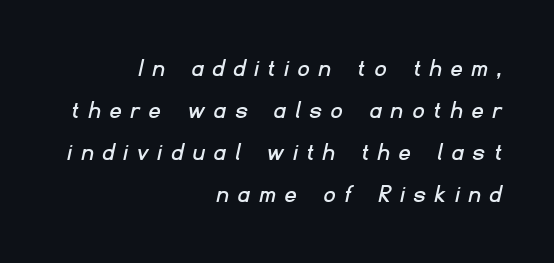
{"underline": "no", "align": "right", "line_spacing": "normal", "line_spacing_ratio": 1.55, "letter_spacing": "wide", "letter_spacing_em": 0.38, "glyph_px": 27}
